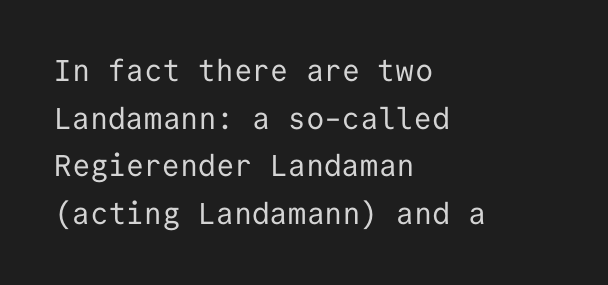
Regarding leading, the lines here are spaced in the standard way. The letterforms sit shoulder to shoulder at normal distance. I'd call this a sans setting — the letters go barefoot. Stroke thickness stays within the range of a standard reading face or lighter.
